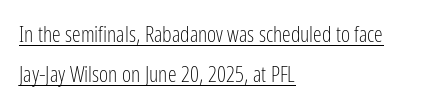
Letters have the restrained weight of plain body copy at most. This sample uses an upright cut, with every glyph sitting square on the baseline. Tracking here is standard; glyphs follow each other at the usual distance. Teacher's note: observe the even left margin — that is flush-left alignment. You can see a thin bar hugging the bottom of the glyphs.
